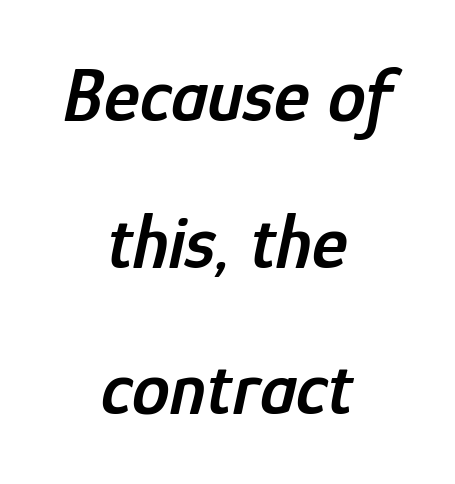
{"italic": "yes", "lean": "right", "slant_degrees": 12, "bold": "semi", "weight": "semibold", "width": "condensed", "stroke_contrast": "low", "x_height": "medium", "monospaced": "no", "underline": "no", "align": "center", "line_spacing": "loose", "line_spacing_ratio": 1.93, "letter_spacing": "normal", "letter_spacing_em": 0.0, "glyph_px": 76}
